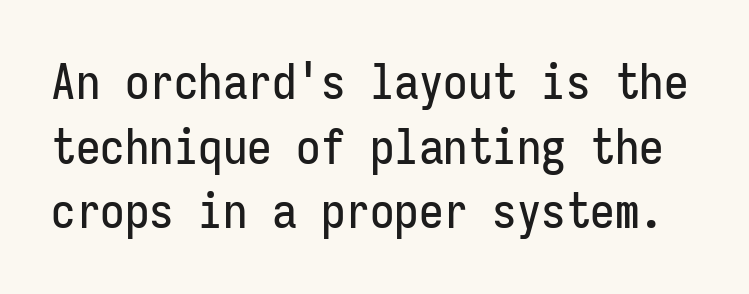
Unmarked baselines from the first word to the last. Type style note: lacks serifs. In terms of leading, this rendering sits right in the middle. Nope, not italic — everything's standing straight.
